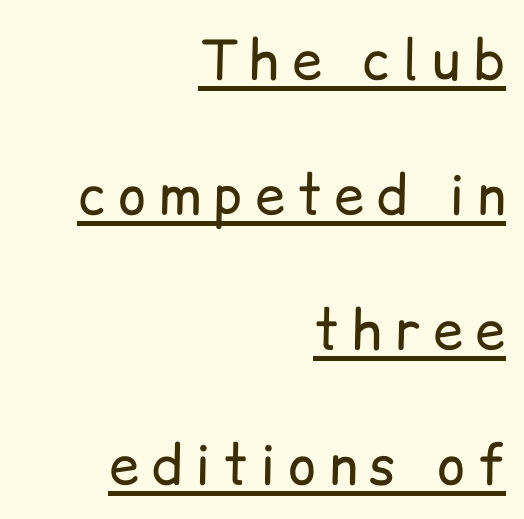
Q: Is the text bold? A: No.
Q: Is the text italic (slanted)? A: No, it is upright.
Q: Is the typeface a serif or a sans-serif typeface? A: Sans-serif.
Q: Is the text underlined? A: Yes.
Q: How is the paragraph aligned? A: Right-aligned.
Q: Is the spacing between letters normal or unusually wide? A: Unusually wide.
Q: Is the spacing between lines tight, normal or loose? A: Loose.
Q: Width (condensed, normal, or wide)? A: Normal.
Q: Stroke contrast? A: Low.
Q: x-height? A: Medium.
Q: Monospaced? A: No.
